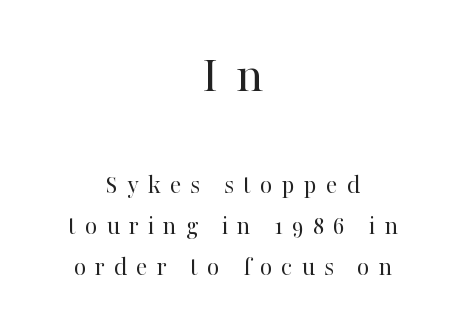
The image shows 54 px regular-weight serif type, upright; set centered, normal line spacing (1.53x), unusually wide letter spacing (+0.33 em), not underlined; the first (top) block is 2.0x larger; high stroke contrast and a medium x-height.
